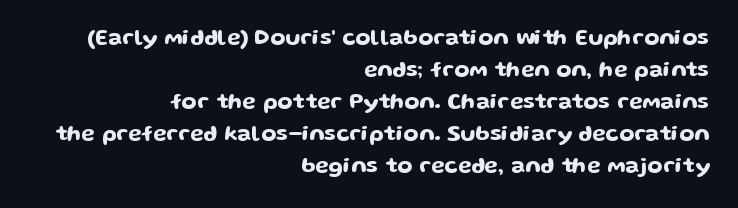
Characters follow at the spacing the type designer built in. The specimen omits any rule beneath the text block's lines. The lettering holds an erect, upright posture throughout. Compared with typical paragraphs, the rows here are spaced about the same. Horizontal alignment here is rightward, an uncommon choice for prose.
